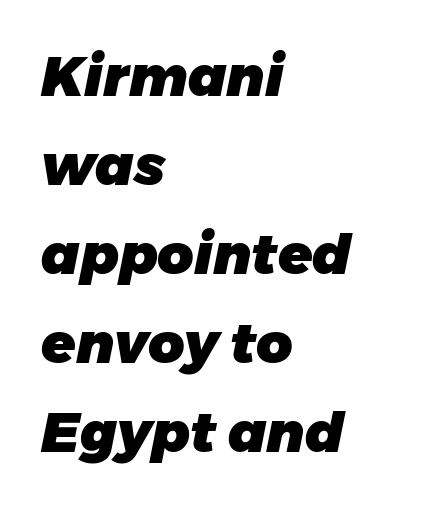
In CSS terms this would be text-align: left. The sample has been set heavy, in full bold. Spacing verdict: proportional, widths tailored to each character. This sample keeps an unexceptional amount of space between lines. There is no visible air inserted between adjacent glyphs. This sample uses an oblique cut, with every glyph tilted off the vertical.
